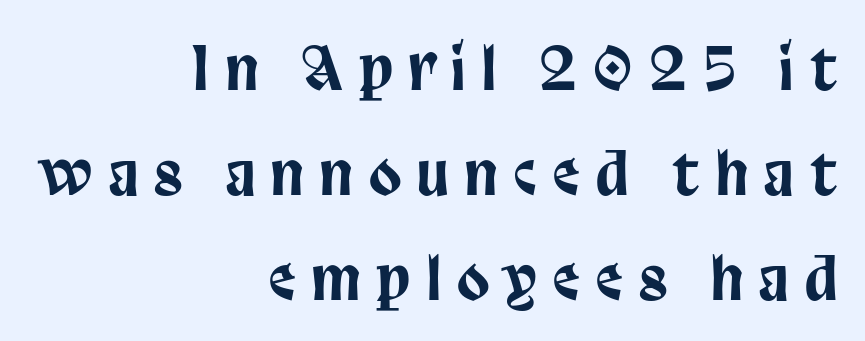
There is plenty of visible air inserted between adjacent glyphs. Examine the stroke ends and you'll find no serifs. The paragraph has a hard right edge and a soft left edge. A typesetter would mark this as roman, not italic. Do the characters align in a grid? No, the font is proportional.
